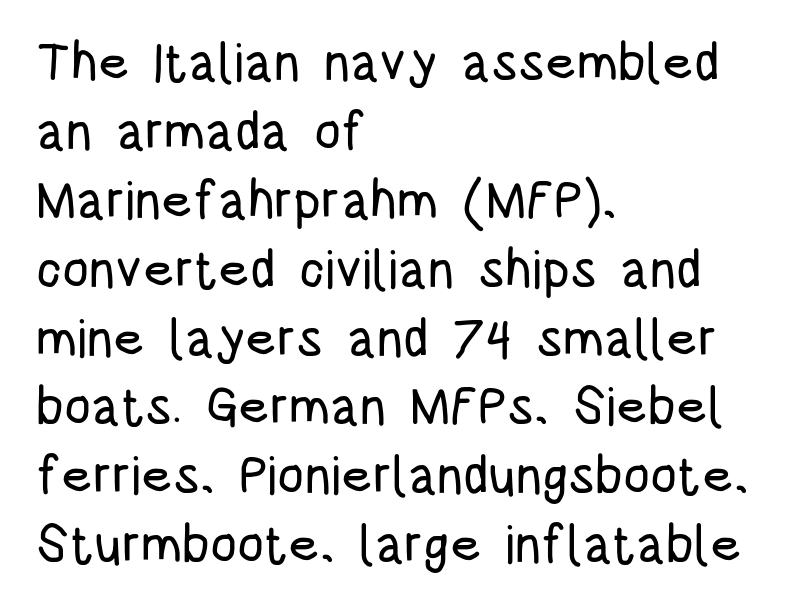
Vertical spacing — default. Character widths vary here, with narrow letters taking less room than wide ones. These lines stack with their left ends in a neat column. If you drew a line through each stem, it would be perfectly vertical.
